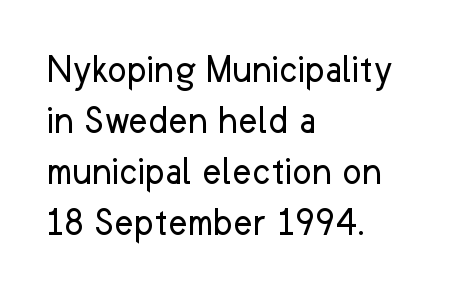
Q: Is the text bold? A: No.
Q: Is the text italic (slanted)? A: No, it is upright.
Q: Is the typeface a serif or a sans-serif typeface? A: Sans-serif.
Q: Is the text underlined? A: No.
Q: How is the paragraph aligned? A: Left-aligned.
Q: Is the spacing between letters normal or unusually wide? A: Normal.
Q: Width (condensed, normal, or wide)? A: Normal.
Q: Stroke contrast? A: Low.
Q: x-height? A: Medium.
Q: Monospaced? A: No.
